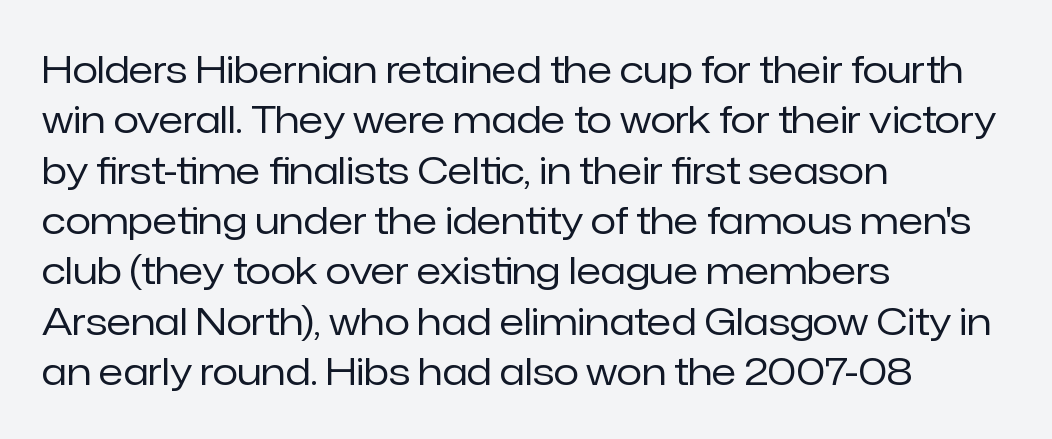
The image shows 37 px regular-weight sans-serif type, upright; set left-aligned, normal line spacing (1.36x), normal letter spacing, not underlined; low stroke contrast and a medium x-height.
